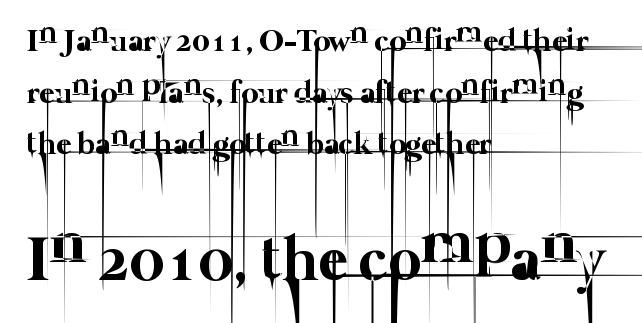
Q: Is the text bold? A: No.
Q: Is the text underlined? A: No.
Q: How is the paragraph aligned? A: Left-aligned.
Q: Is the spacing between letters normal or unusually wide? A: Normal.
Q: Is the spacing between lines tight, normal or loose? A: Normal.
Q: Which block of text is set in a larger size, the first (top) or the second (bottom)? A: The second (bottom) one.
Q: Width (condensed, normal, or wide)? A: Normal.
Q: Stroke contrast? A: Low.
Q: x-height? A: Medium.
Q: Monospaced? A: No.
